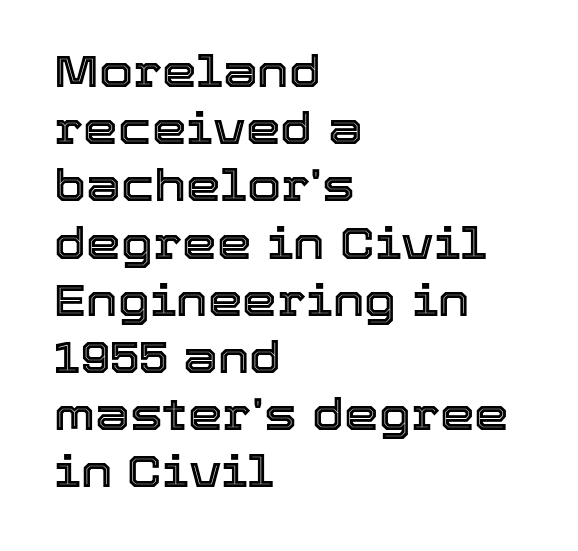
Q: Is the text italic (slanted)? A: No, it is upright.
Q: Is the text underlined? A: No.
Q: How is the paragraph aligned? A: Left-aligned.
Q: Is the spacing between letters normal or unusually wide? A: Normal.
Q: Is the spacing between lines tight, normal or loose? A: Normal.
Q: Width (condensed, normal, or wide)? A: Normal.
Q: x-height? A: Medium.
Q: Monospaced? A: No.
